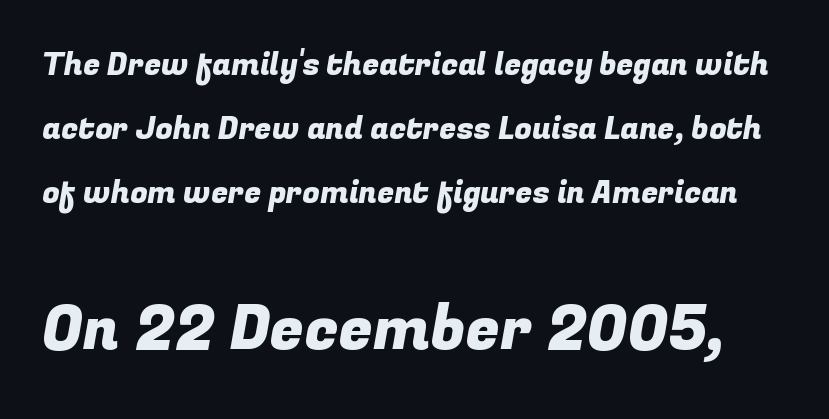
{"serif": "no", "width": "normal", "stroke_contrast": "low", "x_height": "medium", "monospaced": "no", "underline": "no", "line_spacing": "loose", "line_spacing_ratio": 2.07, "letter_spacing": "normal", "letter_spacing_em": 0.0, "larger_block": "second", "size_ratio": 2.0, "glyph_px": 62}
